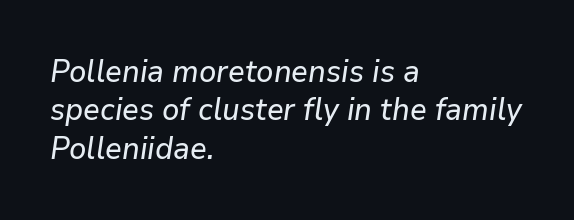
Q: Is the text italic (slanted)? A: Yes, it leans right by about 9 degrees.
Q: Is the text underlined? A: No.
Q: How is the paragraph aligned? A: Left-aligned.
Q: Is the spacing between letters normal or unusually wide? A: Normal.
Q: Width (condensed, normal, or wide)? A: Normal.
Q: Stroke contrast? A: Low.
Q: x-height? A: Medium.
Q: Monospaced? A: No.
